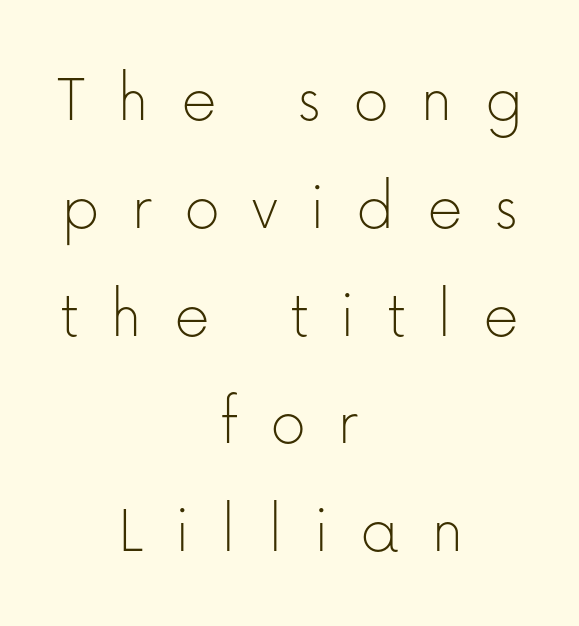
The image shows 70 px thin sans-serif type, upright; set centered, normal line spacing (1.54x), unusually wide letter spacing (+0.45 em), not underlined; low stroke contrast and a medium x-height.
